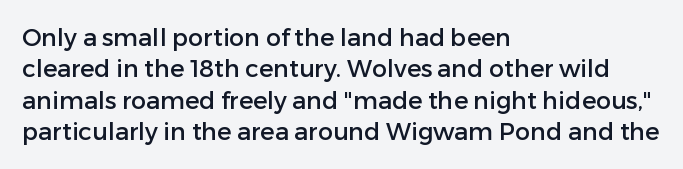
Here the glyphs are tracked normally, forming tight word shapes. Type without underlining. A roman cut, with each character standing at attention. A classic flush-left, rag-right setting is used for this passage.
